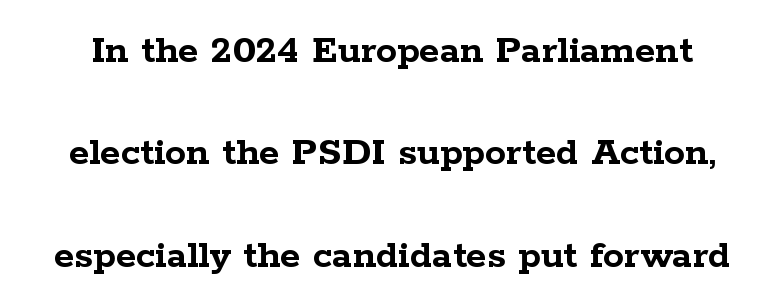
Q: Is the text bold? A: Yes.
Q: Is the text italic (slanted)? A: No, it is upright.
Q: Is the typeface a serif or a sans-serif typeface? A: Serif.
Q: Is the text underlined? A: No.
Q: Is the spacing between letters normal or unusually wide? A: Normal.
Q: Is the spacing between lines tight, normal or loose? A: Loose.
Q: Width (condensed, normal, or wide)? A: Wide.
Q: Stroke contrast? A: Low.
Q: x-height? A: Medium.
Q: Monospaced? A: No.
